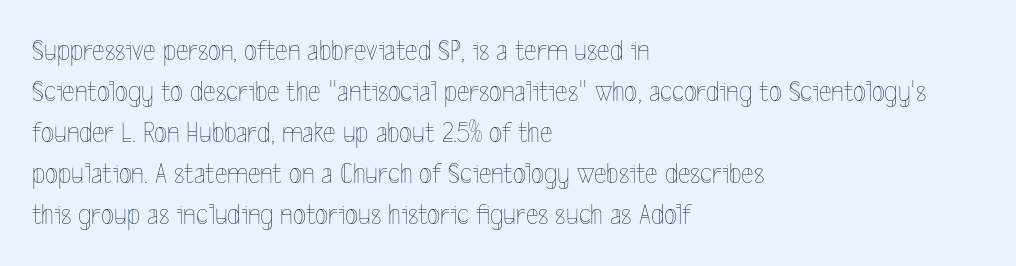
Q: Is the text bold? A: No.
Q: Is the text italic (slanted)? A: No, it is upright.
Q: Is the text underlined? A: No.
Q: How is the paragraph aligned? A: Left-aligned.
Q: Is the spacing between letters normal or unusually wide? A: Normal.
Q: Is the spacing between lines tight, normal or loose? A: Normal.
Q: Width (condensed, normal, or wide)? A: Condensed.
Q: x-height? A: Medium.
Q: Monospaced? A: No.
